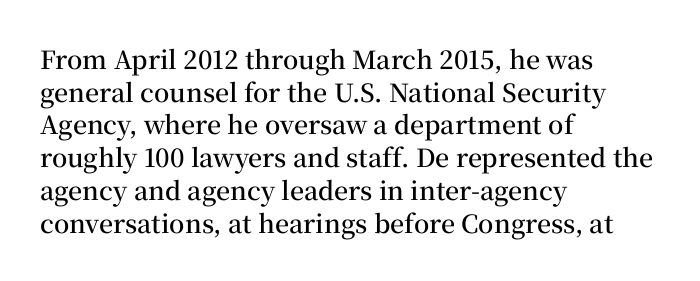
{"italic": "no", "bold": "semi", "underline": "no", "align": "left", "line_spacing": "normal", "line_spacing_ratio": 1.31, "letter_spacing": "normal", "letter_spacing_em": 0.0, "glyph_px": 25}
